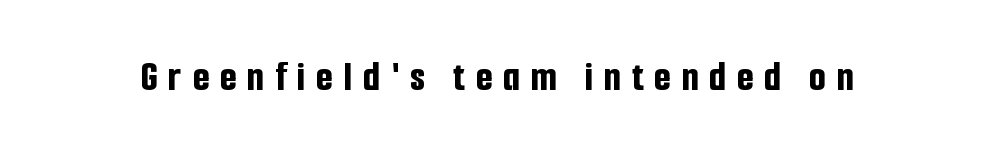
Do the characters align in a grid? No, the font is proportional. Display-style spreading of the glyphs; the letterfit is very open. Ordinary non-slanted type is in use. You'd pick this weight for a headline — it's a proper bold.
